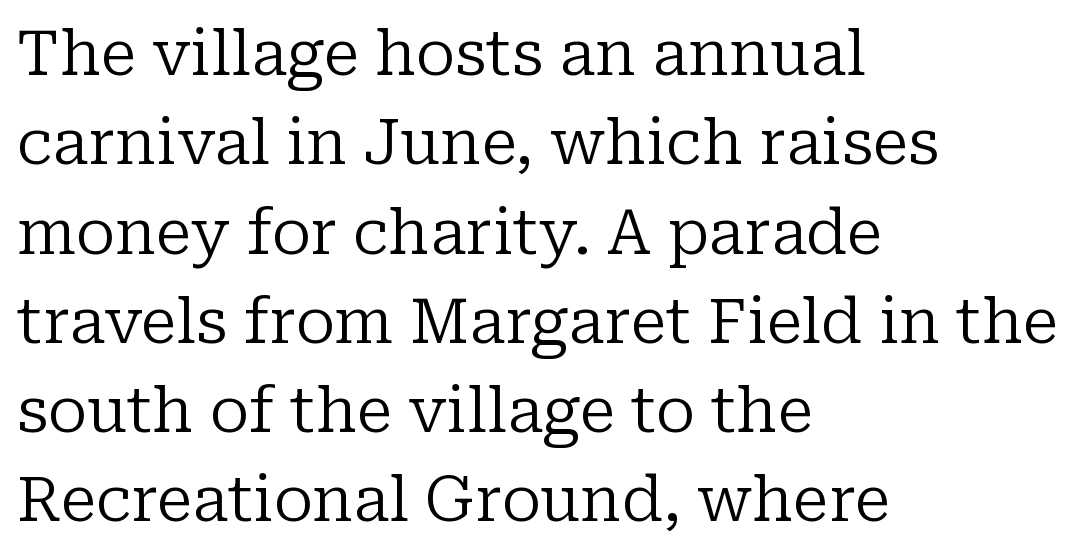
Q: Is the text bold? A: No.
Q: Is the text italic (slanted)? A: No, it is upright.
Q: Is the typeface a serif or a sans-serif typeface? A: Serif.
Q: Is the text underlined? A: No.
Q: How is the paragraph aligned? A: Left-aligned.
Q: Is the spacing between letters normal or unusually wide? A: Normal.
Q: Is the spacing between lines tight, normal or loose? A: Normal.
Q: Width (condensed, normal, or wide)? A: Normal.
Q: Stroke contrast? A: Low.
Q: x-height? A: Medium.
Q: Monospaced? A: No.
